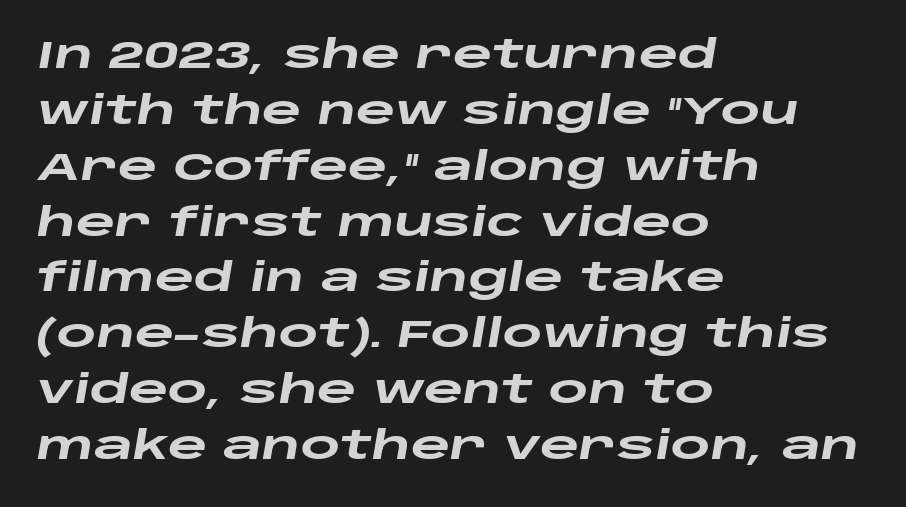
The image shows 38 px heavy, wide type, italic (leaning right); set left-aligned, normal line spacing (1.47x), normal letter spacing, not underlined; low stroke contrast and a large x-height.
